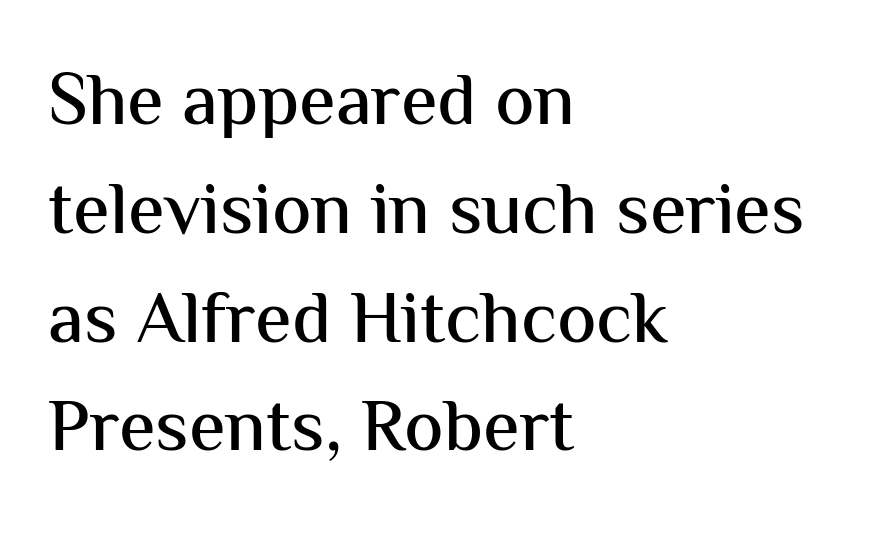
Q: Is the text italic (slanted)? A: No, it is upright.
Q: Is the typeface a serif or a sans-serif typeface? A: Sans-serif.
Q: Is the text underlined? A: No.
Q: How is the paragraph aligned? A: Left-aligned.
Q: Is the spacing between letters normal or unusually wide? A: Normal.
Q: Is the spacing between lines tight, normal or loose? A: Normal.
Q: Width (condensed, normal, or wide)? A: Normal.
Q: Stroke contrast? A: Medium.
Q: x-height? A: Medium.
Q: Monospaced? A: No.
